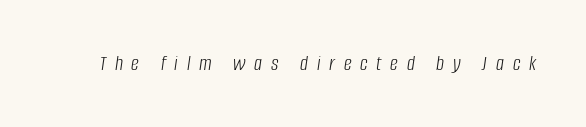
The image shows 22 px text type, italic (leaning right); set unusually wide letter spacing (+0.4 em), not underlined.
